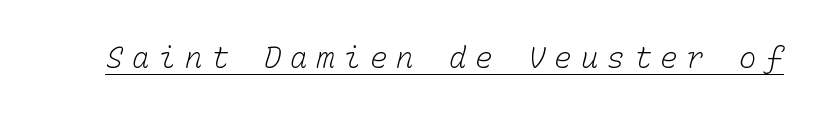
Emphasis is given by a line drawn under the lettering. These lines are rendered in a fixed-pitch font. Letters have the restrained weight of plain body copy at most. Short note: letters widely spaced.
